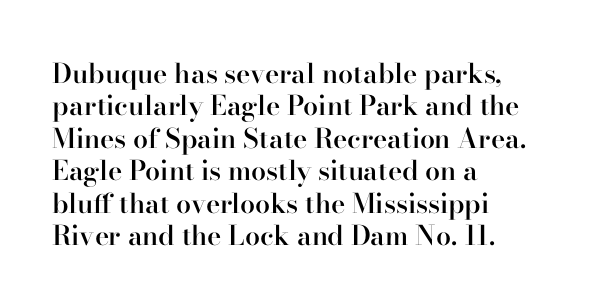
{"italic": "no", "bold": "semi", "underline": "no", "align": "left", "line_spacing_ratio": 1.2, "letter_spacing": "normal", "letter_spacing_em": 0.0, "glyph_px": 27}
